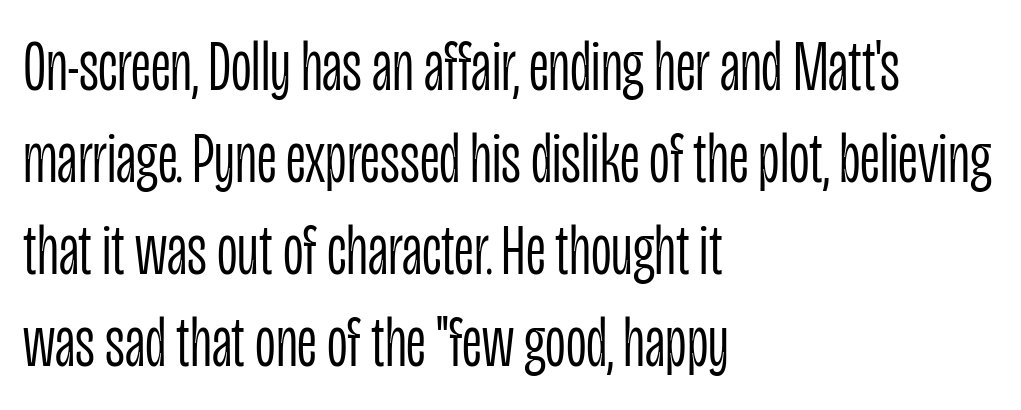
Q: Is the text bold? A: No.
Q: Is the text italic (slanted)? A: No, it is upright.
Q: Is the typeface a serif or a sans-serif typeface? A: Sans-serif.
Q: Is the text underlined? A: No.
Q: How is the paragraph aligned? A: Left-aligned.
Q: Is the spacing between letters normal or unusually wide? A: Normal.
Q: Is the spacing between lines tight, normal or loose? A: Normal.
Q: Width (condensed, normal, or wide)? A: Condensed.
Q: Stroke contrast? A: Low.
Q: x-height? A: Large.
Q: Monospaced? A: No.
